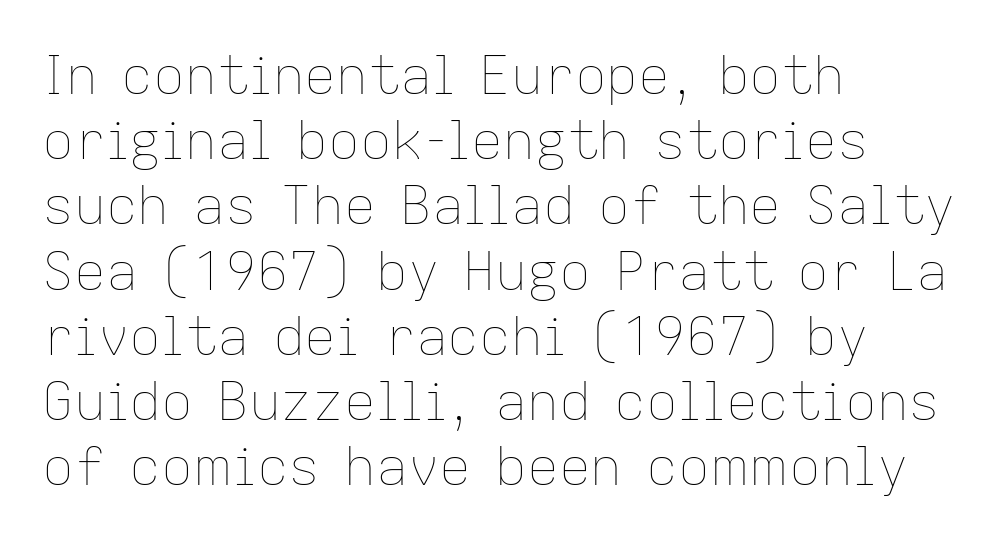
The image shows 53 px thin type, upright; set left-aligned, line spacing 1.23x, normal letter spacing, not underlined; low stroke contrast and a medium x-height.
